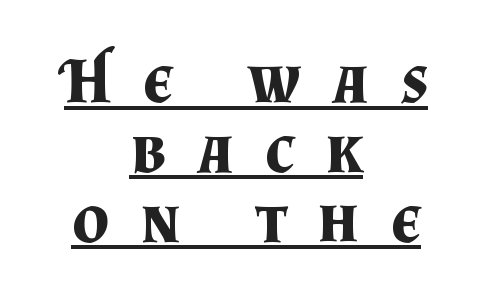
Q: Is the text bold? A: Yes.
Q: Is the text italic (slanted)? A: No, it is upright.
Q: Is the typeface a serif or a sans-serif typeface? A: Serif.
Q: Is the text underlined? A: Yes.
Q: How is the paragraph aligned? A: Centered.
Q: Is the spacing between letters normal or unusually wide? A: Unusually wide.
Q: Is the spacing between lines tight, normal or loose? A: Tight.
Q: Width (condensed, normal, or wide)? A: Normal.
Q: Stroke contrast? A: Medium.
Q: x-height? A: Small.
Q: Monospaced? A: No.
